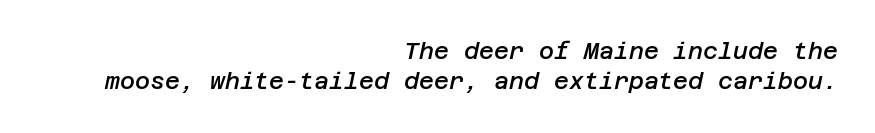
A semibold gives these letters moderate extra thickness, short of bold. How would I describe the line gaps? Plain and ordinary. Words float on clear page, feet unadorned. Between one letter and the next there's only the usual sliver of space. There's an unmistakable incline to the writing here.
